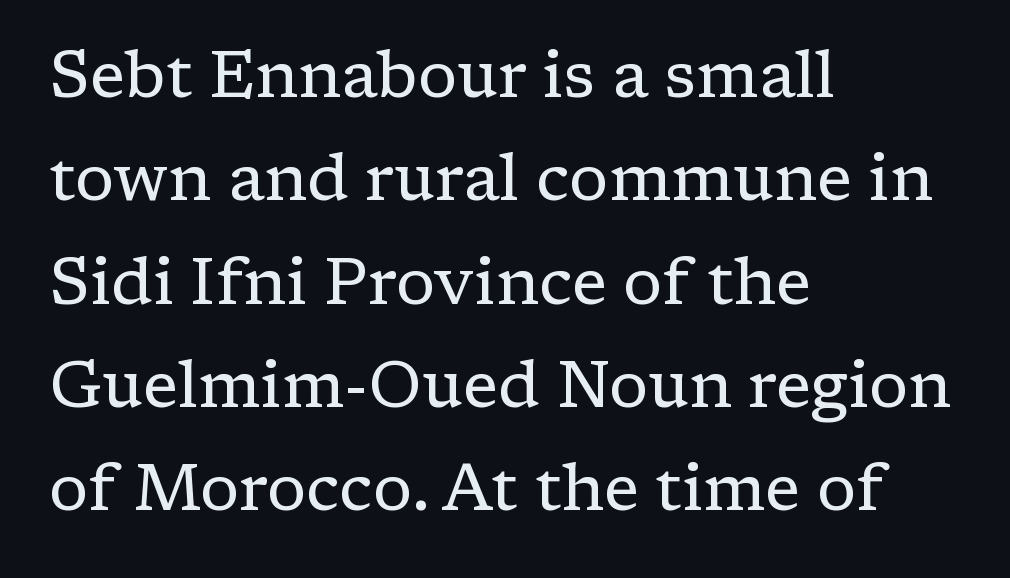
The image shows 65 px regular-weight serif type, upright; set left-aligned, normal line spacing (1.59x), normal letter spacing, not underlined; low stroke contrast and a medium x-height.
